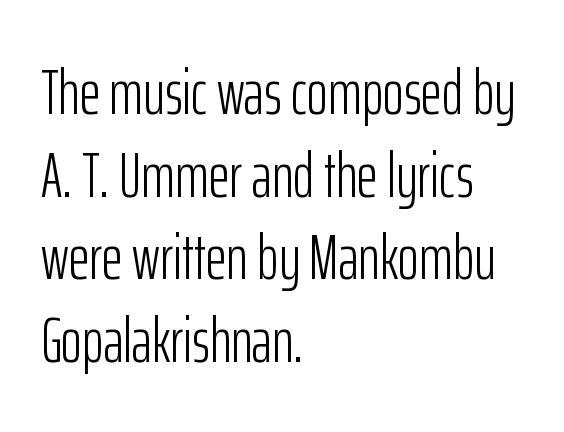
Q: Is the text bold? A: No.
Q: Is the text italic (slanted)? A: No, it is upright.
Q: Is the typeface a serif or a sans-serif typeface? A: Sans-serif.
Q: Is the text underlined? A: No.
Q: How is the paragraph aligned? A: Left-aligned.
Q: Is the spacing between letters normal or unusually wide? A: Normal.
Q: Is the spacing between lines tight, normal or loose? A: Normal.
Q: Width (condensed, normal, or wide)? A: Condensed.
Q: Stroke contrast? A: Low.
Q: x-height? A: Medium.
Q: Monospaced? A: No.
